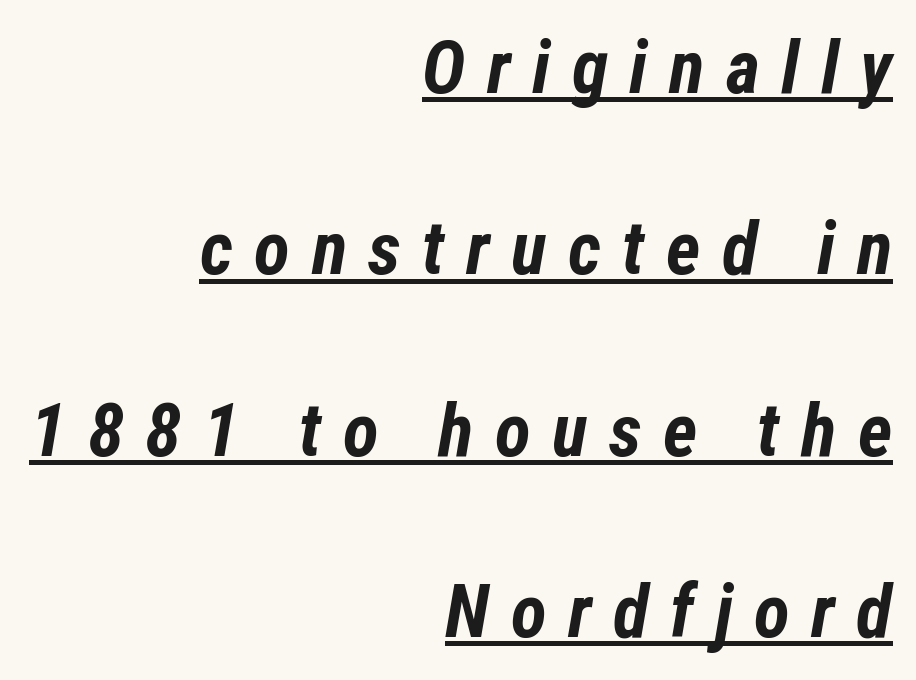
The image shows 74 px bold, condensed type, italic (leaning right); set right-aligned, loose line spacing (2.45x), unusually wide letter spacing (+0.29 em), underlined; low stroke contrast and a medium x-height.
